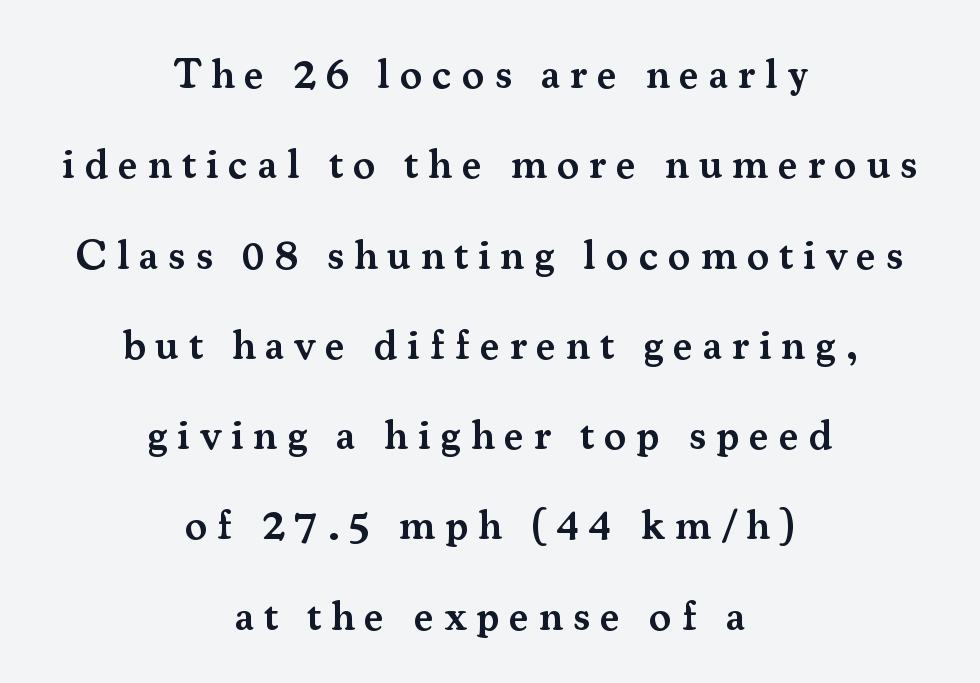
What stands out about the letter spacing? Its width — letters are far apart. Each new line begins a long way beneath the previous one. Every character sits straight up, as roman type does. One-word summary of the alignment: center.
